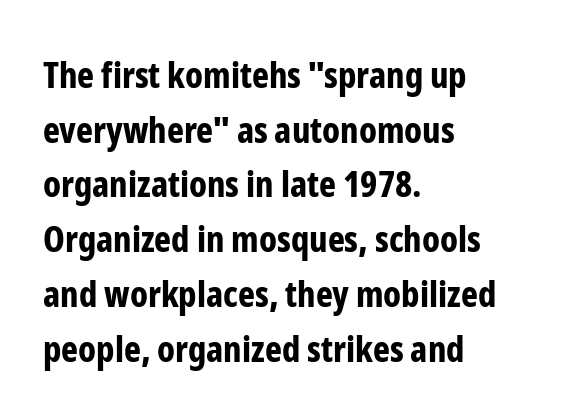
The sample has been set heavy, in full bold. Vertical spacing — default. Observe the absence of serifs on each vertical stroke in this sample. Left-aligned paragraph, ragged on the right. A bare baseline throughout the passage.
